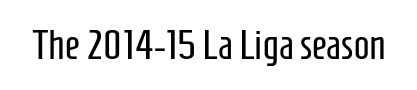
{"serif": "no", "italic": "no", "bold": "no", "weight": "regular", "width": "condensed", "stroke_contrast": "low", "x_height": "medium", "monospaced": "no", "underline": "no", "letter_spacing": "normal", "letter_spacing_em": 0.0, "glyph_px": 41}
